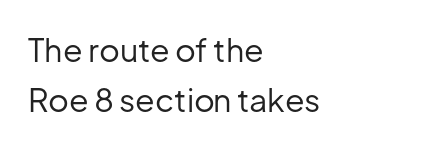
Caption: face not bold, strokes unweighted. Any mark beneath the type? The region is blank. In terms of letterform style, serifs are entirely absent. The typography opts for an upright posture over an oblique one. The ragged edge is on the right, which tells us the setting is flush left. The horizontal fit of the characters is conventional and even.
